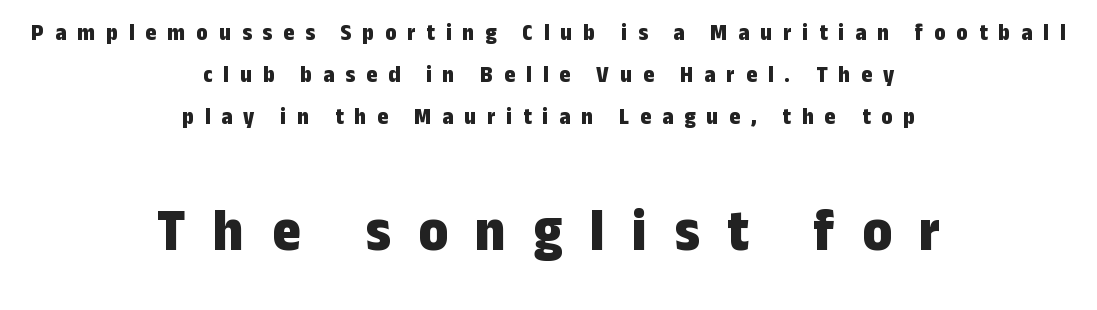
Q: Is the text bold? A: Yes.
Q: Is the text italic (slanted)? A: No, it is upright.
Q: Is the typeface a serif or a sans-serif typeface? A: Sans-serif.
Q: Is the text underlined? A: No.
Q: How is the paragraph aligned? A: Centered.
Q: Is the spacing between letters normal or unusually wide? A: Unusually wide.
Q: Which block of text is set in a larger size, the first (top) or the second (bottom)? A: The second (bottom) one.
Q: Width (condensed, normal, or wide)? A: Condensed.
Q: Stroke contrast? A: Low.
Q: x-height? A: Medium.
Q: Monospaced? A: No.
